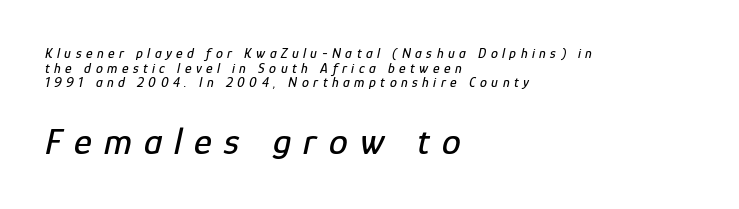
Q: Is the text italic (slanted)? A: Yes, it leans right by about 12 degrees.
Q: Is the text underlined? A: No.
Q: How is the paragraph aligned? A: Left-aligned.
Q: Is the spacing between letters normal or unusually wide? A: Unusually wide.
Q: Is the spacing between lines tight, normal or loose? A: Tight.
Q: Which block of text is set in a larger size, the first (top) or the second (bottom)? A: The second (bottom) one.
Q: Width (condensed, normal, or wide)? A: Condensed.
Q: Stroke contrast? A: Low.
Q: x-height? A: Medium.
Q: Monospaced? A: No.
